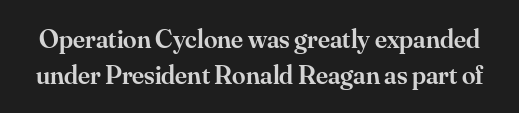
Q: Is the text bold? A: Semi-bold.
Q: Is the text italic (slanted)? A: No, it is upright.
Q: Is the text underlined? A: No.
Q: Is the spacing between letters normal or unusually wide? A: Normal.
Q: Is the spacing between lines tight, normal or loose? A: Normal.
